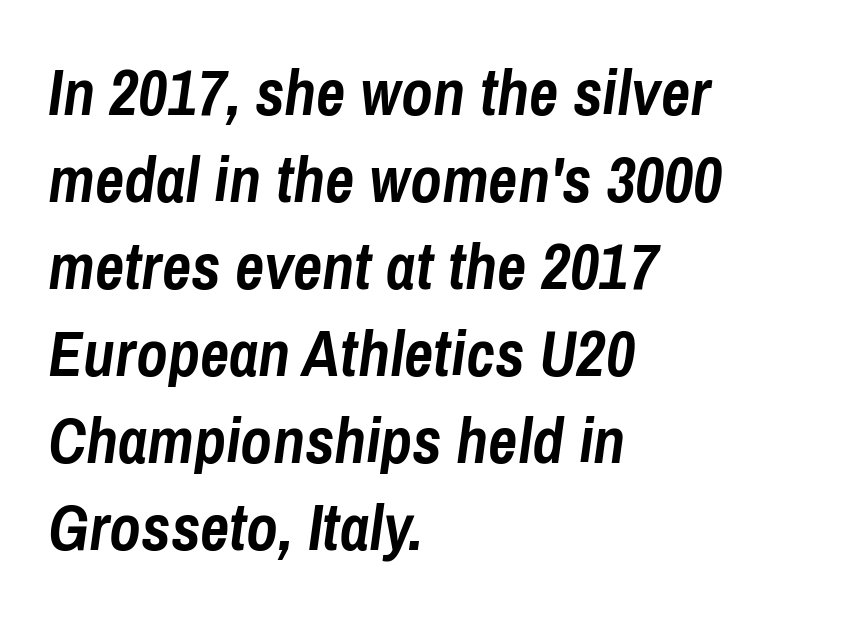
Q: Is the text bold? A: Yes.
Q: Is the text italic (slanted)? A: Yes, it leans right by about 8 degrees.
Q: Is the text underlined? A: No.
Q: How is the paragraph aligned? A: Left-aligned.
Q: Is the spacing between letters normal or unusually wide? A: Normal.
Q: Is the spacing between lines tight, normal or loose? A: Normal.
Q: Width (condensed, normal, or wide)? A: Condensed.
Q: Stroke contrast? A: Low.
Q: x-height? A: Medium.
Q: Monospaced? A: No.
